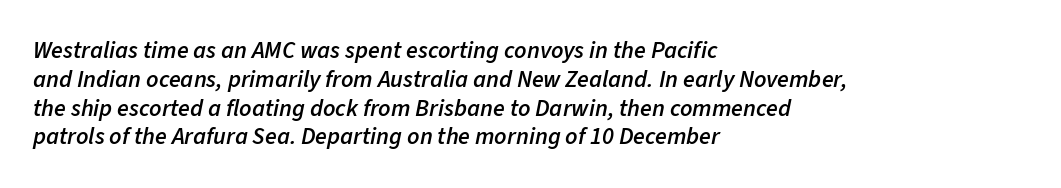
{"italic": "yes", "lean": "right", "slant_degrees": 11, "bold": "semi", "underline": "no", "align": "left", "line_spacing_ratio": 1.2, "letter_spacing": "normal", "letter_spacing_em": 0.0, "glyph_px": 24}
